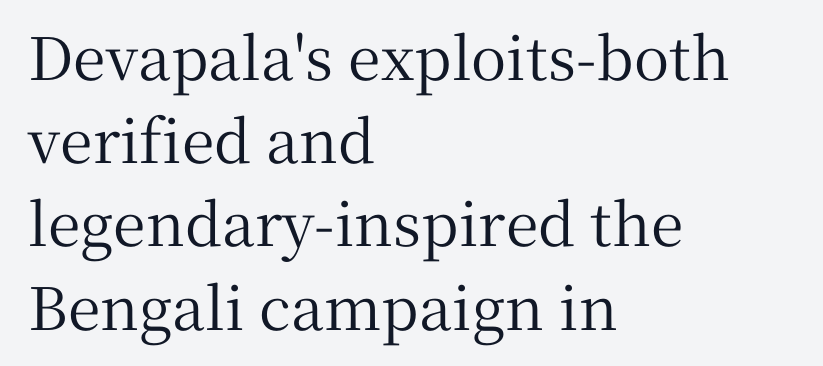
The typesetter chose a ragged-right arrangement here. Students, observe: this is what conventionally led text looks like. Nothing unusual about the tracking: characters are spaced as the font intends. Varying glyph widths throughout — classic text-font behaviour. Any mark beneath the type? The region is blank. Is this a sans? No — the strokes have serifs.
